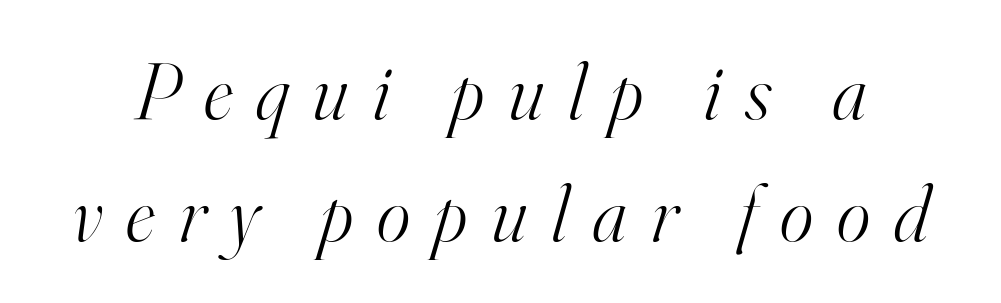
Q: Is the text bold? A: No.
Q: Is the text italic (slanted)? A: Yes, it leans right by about 16 degrees.
Q: Is the typeface a serif or a sans-serif typeface? A: Serif.
Q: Is the text underlined? A: No.
Q: Is the spacing between letters normal or unusually wide? A: Unusually wide.
Q: Is the spacing between lines tight, normal or loose? A: Normal.
Q: Width (condensed, normal, or wide)? A: Normal.
Q: Stroke contrast? A: High.
Q: x-height? A: Small.
Q: Monospaced? A: No.
